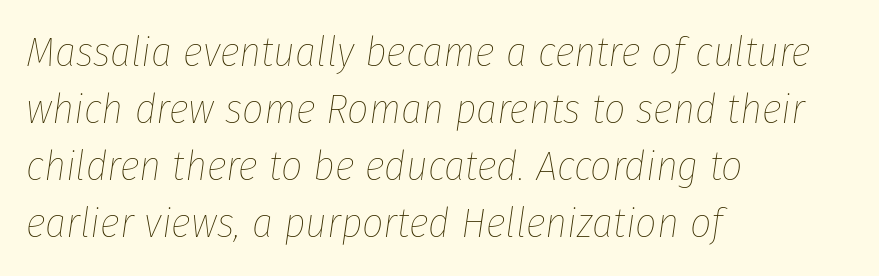
{"italic": "yes", "lean": "right", "slant_degrees": 8, "bold": "no", "weight": "thin", "width": "condensed", "stroke_contrast": "low", "x_height": "medium", "monospaced": "no", "underline": "no", "align": "left", "line_spacing": "normal", "line_spacing_ratio": 1.36, "letter_spacing": "normal", "letter_spacing_em": 0.0, "glyph_px": 42}
